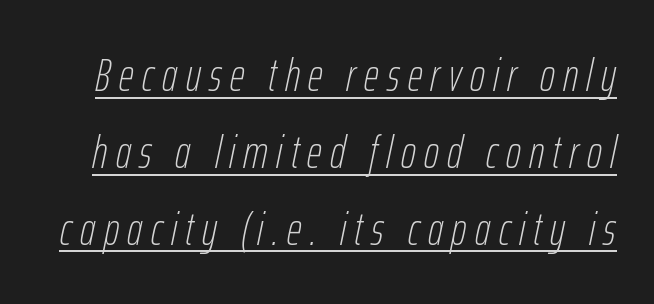
Q: Is the text bold? A: No.
Q: Is the text italic (slanted)? A: Yes, it leans right by about 12 degrees.
Q: Is the text underlined? A: Yes.
Q: Is the spacing between lines tight, normal or loose? A: Normal.
Q: Width (condensed, normal, or wide)? A: Condensed.
Q: Stroke contrast? A: Low.
Q: x-height? A: Medium.
Q: Monospaced? A: No.
